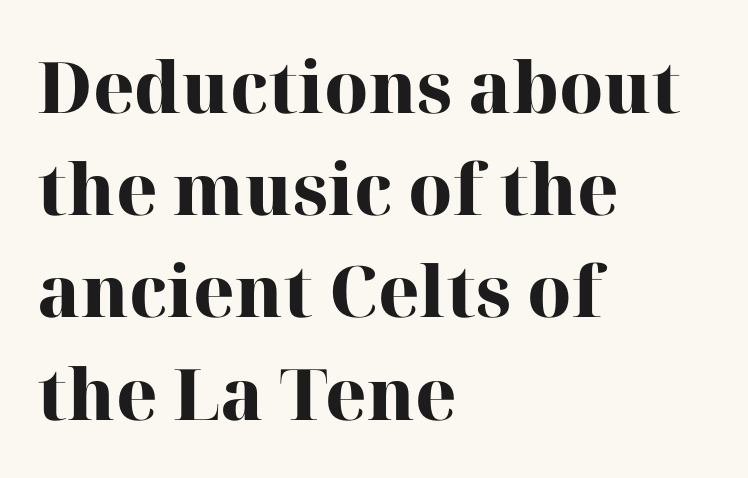
The rendering keeps characters at their native spacing. Vertical spacing — default. Pretty heavy lettering here — definitely bold. Do the letters lean? They stand straight. Think of a printed novel: that variable character pitch is what you see here.
